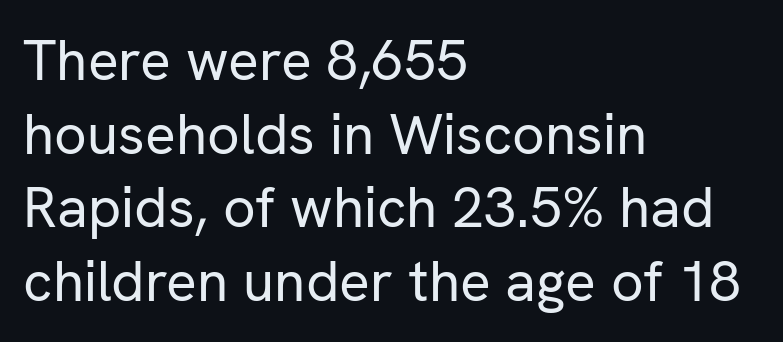
{"serif": "no", "italic": "no", "bold": "no", "weight": "regular", "width": "normal", "stroke_contrast": "low", "x_height": "medium", "monospaced": "no", "underline": "no", "align": "left", "line_spacing": "normal", "line_spacing_ratio": 1.29, "letter_spacing": "normal", "letter_spacing_em": 0.0, "glyph_px": 57}
